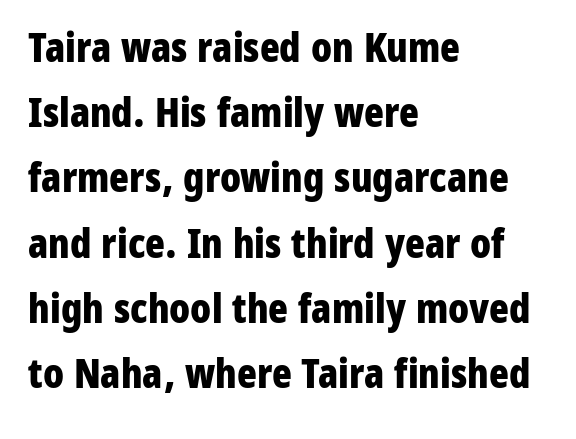
Q: Is the text bold? A: Yes.
Q: Is the text italic (slanted)? A: No, it is upright.
Q: Is the typeface a serif or a sans-serif typeface? A: Sans-serif.
Q: Is the text underlined? A: No.
Q: How is the paragraph aligned? A: Left-aligned.
Q: Is the spacing between letters normal or unusually wide? A: Normal.
Q: Is the spacing between lines tight, normal or loose? A: Normal.
Q: Width (condensed, normal, or wide)? A: Condensed.
Q: Stroke contrast? A: Low.
Q: x-height? A: Medium.
Q: Monospaced? A: No.
